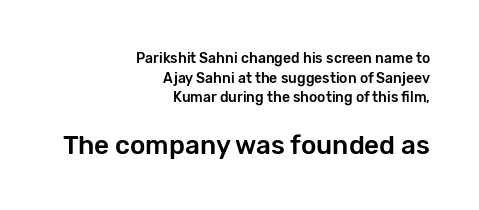
The letterforms sit shoulder to shoulder at normal distance. If you drew a ruler down the right edge, every line would touch it. The block of text has a typical density, with ordinary space between rows. A roman cut, with each character standing at attention.
